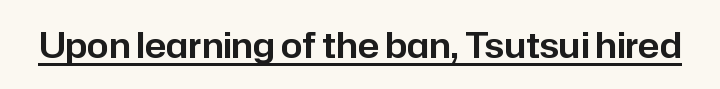
Q: Is the text italic (slanted)? A: No, it is upright.
Q: Is the typeface a serif or a sans-serif typeface? A: Sans-serif.
Q: Is the text underlined? A: Yes.
Q: Is the spacing between letters normal or unusually wide? A: Normal.
Q: Width (condensed, normal, or wide)? A: Normal.
Q: Stroke contrast? A: Low.
Q: x-height? A: Medium.
Q: Monospaced? A: No.
